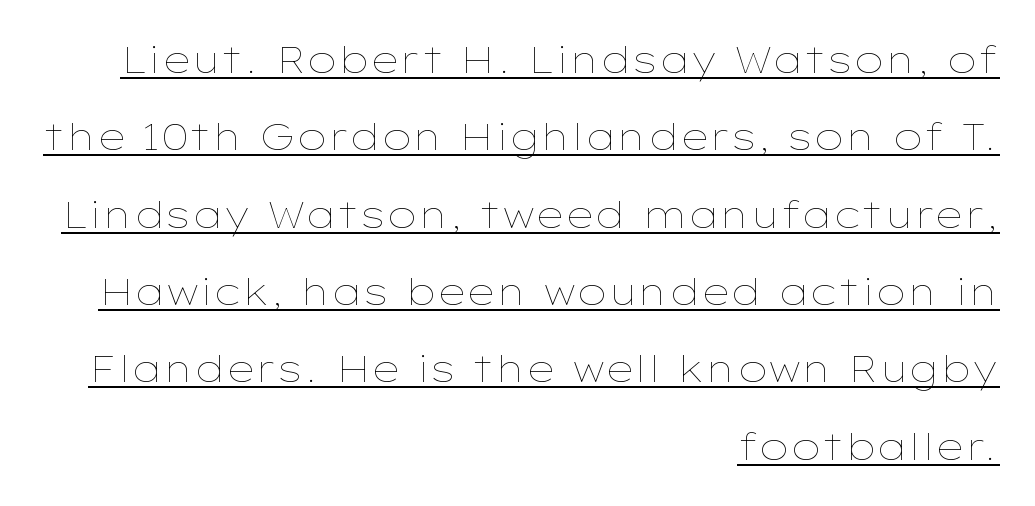
The image shows 37 px thin, wide type, upright; set right-aligned, loose line spacing (2.09x), normal letter spacing, underlined; low stroke contrast and a medium x-height.
